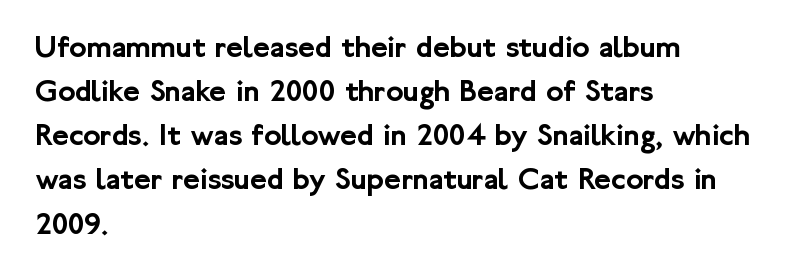
{"serif": "no", "italic": "no", "width": "normal", "stroke_contrast": "low", "x_height": "medium", "monospaced": "no", "underline": "no", "align": "left", "line_spacing": "normal", "line_spacing_ratio": 1.38, "letter_spacing": "normal", "letter_spacing_em": 0.0, "glyph_px": 32}
